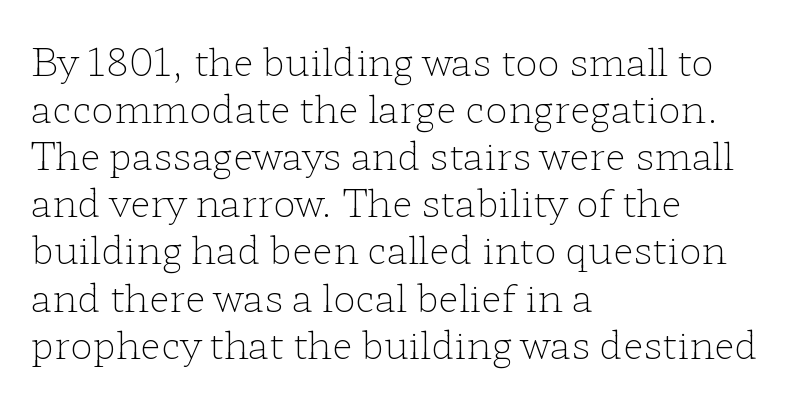
Ink coverage per letter is moderate at most. These lines keep a tight, regular rhythm from letter to letter. Unmarked baselines from the first word to the last. This sample has the flowing, uneven cadence of proportional lettering. Is the block centered? No — it sits flush against the left margin. The typography opts for an upright posture over an oblique one.
